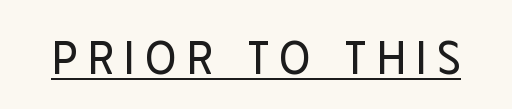
Q: Is the text bold? A: No.
Q: Is the text italic (slanted)? A: No, it is upright.
Q: Is the typeface a serif or a sans-serif typeface? A: Sans-serif.
Q: Is the text underlined? A: Yes.
Q: Is the spacing between letters normal or unusually wide? A: Unusually wide.
Q: Width (condensed, normal, or wide)? A: Condensed.
Q: Stroke contrast? A: Low.
Q: x-height? A: Large.
Q: Monospaced? A: No.
